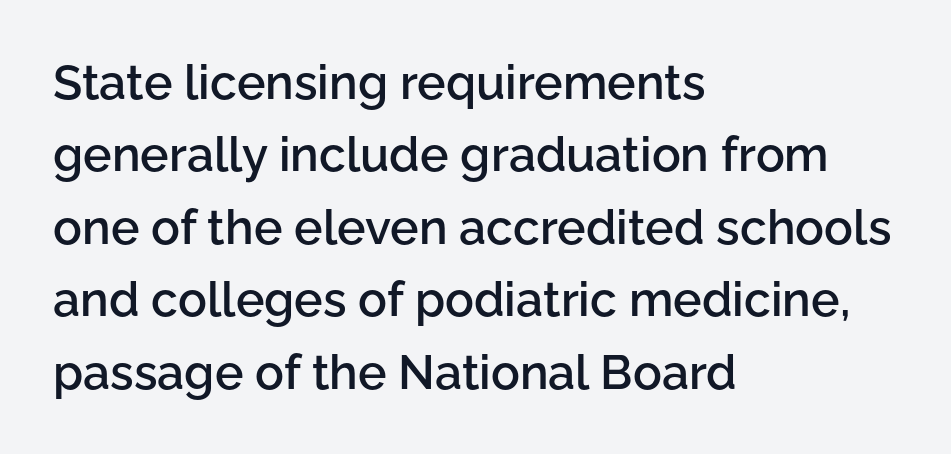
The image shows 48 px semibold sans-serif type, upright; set left-aligned, normal line spacing (1.51x), normal letter spacing, not underlined; low stroke contrast and a medium x-height.
